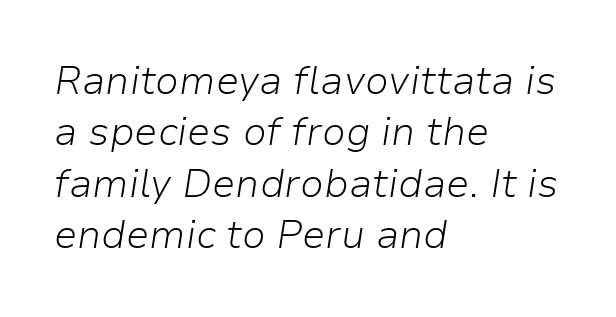
These lines are rendered in a variable-pitch font. The strokes carry an ordinary text weight at most. Slant detected: the letters are inclined. Each new line begins a customary step beneath the previous one. Notice how the passage keeps a crisp vertical edge on the left only. Caption: standard tracking, unaltered.
